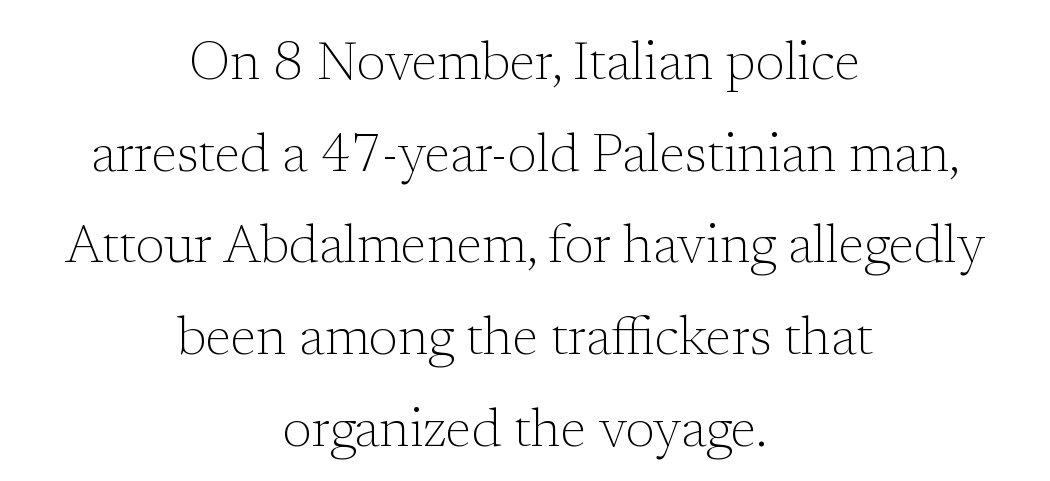
Q: Is the text bold? A: No.
Q: Is the text italic (slanted)? A: No, it is upright.
Q: Is the typeface a serif or a sans-serif typeface? A: Serif.
Q: Is the text underlined? A: No.
Q: How is the paragraph aligned? A: Centered.
Q: Is the spacing between letters normal or unusually wide? A: Normal.
Q: Width (condensed, normal, or wide)? A: Normal.
Q: Stroke contrast? A: Low.
Q: x-height? A: Medium.
Q: Monospaced? A: No.
